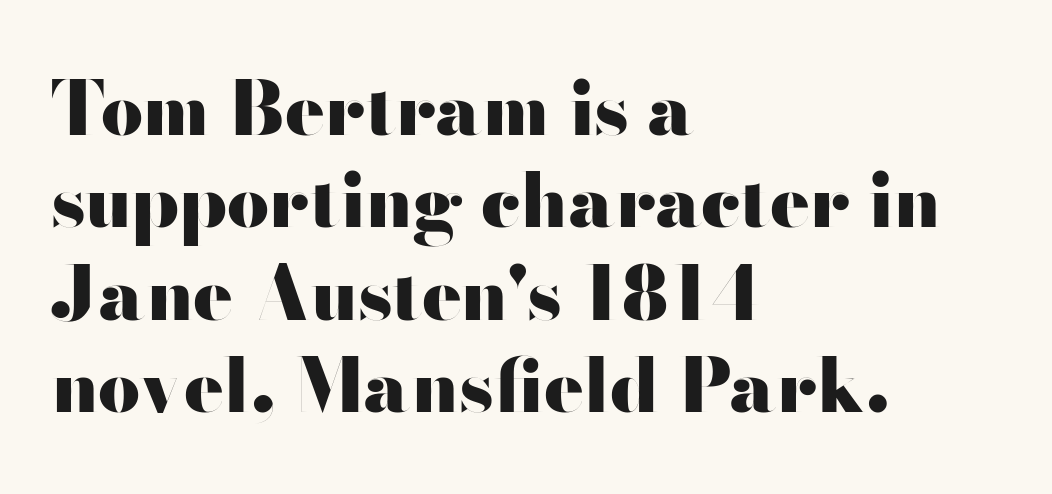
In CSS terms this would be text-align: left. Unmarked baselines from the first word to the last. The passage shown has conventional tracking throughout.
